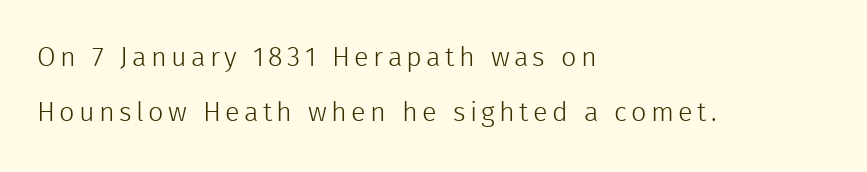
Q: Is the text bold? A: No.
Q: Is the text italic (slanted)? A: No, it is upright.
Q: Is the text underlined? A: No.
Q: How is the paragraph aligned? A: Left-aligned.
Q: Is the spacing between lines tight, normal or loose? A: Loose.
